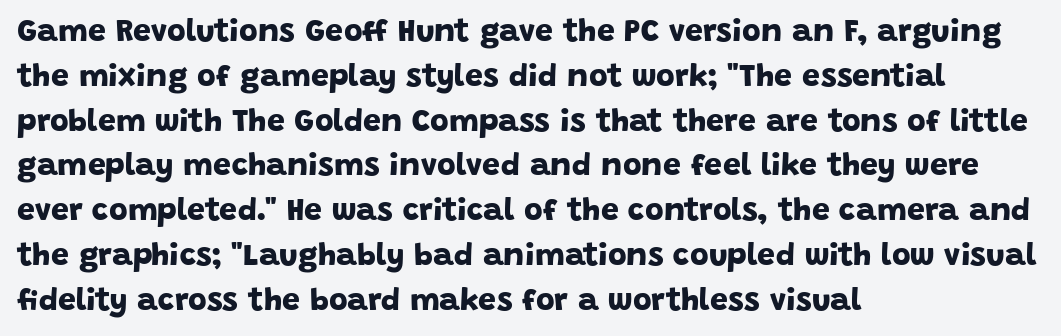
Is there much room between lines? A standard amount, neither cramped nor airy. A clean baseline with only descenders dipping below it. Emphasis by weight is at full strength: bold. Classification — sans serif. The rag falls on the right side of this text block.
